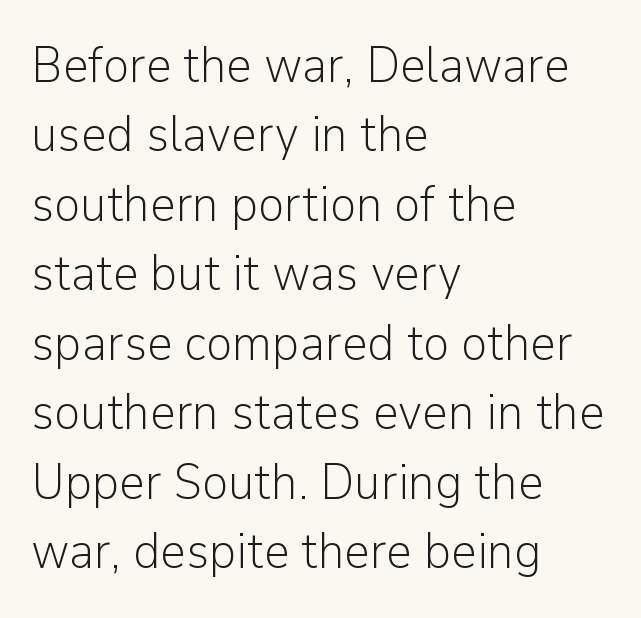
Q: Is the text bold? A: No.
Q: Is the text italic (slanted)? A: No, it is upright.
Q: Is the typeface a serif or a sans-serif typeface? A: Sans-serif.
Q: Is the text underlined? A: No.
Q: How is the paragraph aligned? A: Left-aligned.
Q: Is the spacing between letters normal or unusually wide? A: Normal.
Q: Is the spacing between lines tight, normal or loose? A: Normal.
Q: Width (condensed, normal, or wide)? A: Normal.
Q: Stroke contrast? A: Low.
Q: x-height? A: Medium.
Q: Monospaced? A: No.
